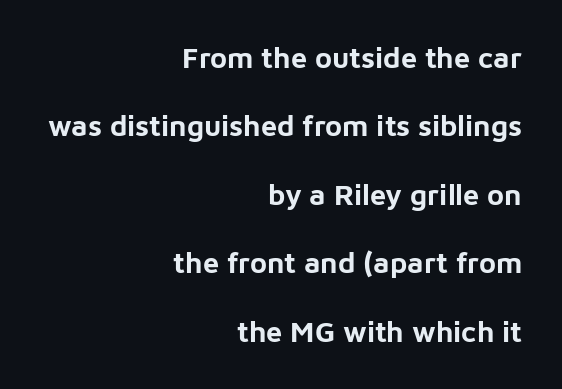
Horizontal alignment here is rightward, an uncommon choice for prose. Glance below the letters and you will spot only blank space. Here the designer chose a conventional face with non-uniform glyph widths. This sample uses plain, unmodified letter spacing.
